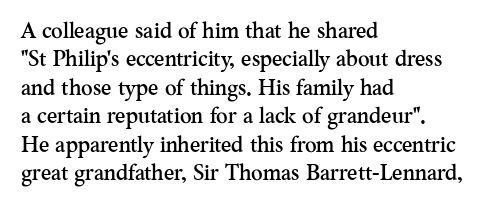
{"italic": "no", "underline": "no", "align": "left", "line_spacing": "normal", "line_spacing_ratio": 1.29, "letter_spacing": "normal", "letter_spacing_em": 0.0, "glyph_px": 22}
